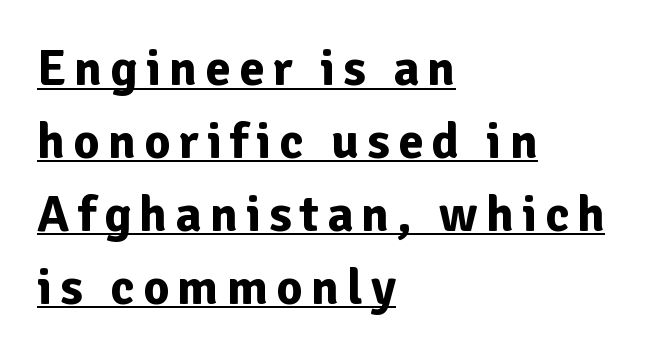
The image shows 51 px bold sans-serif type, upright; set left-aligned, normal line spacing (1.43x), underlined; low stroke contrast and a medium x-height.
